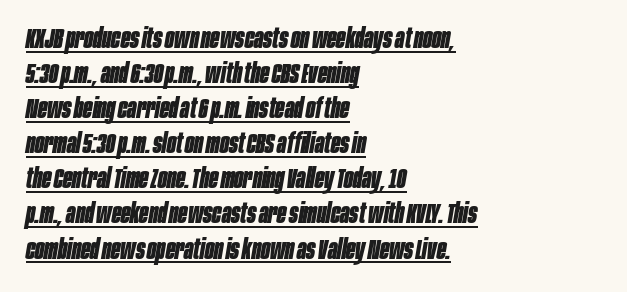
Honestly, the letter spacing is just normal — you wouldn't notice it. Plenty of ink on the page — the face is bold. Looking at the ascenders, they clearly lean. This sample keeps an unexceptional amount of space between lines. The rendered words wear a rule along their underside.
